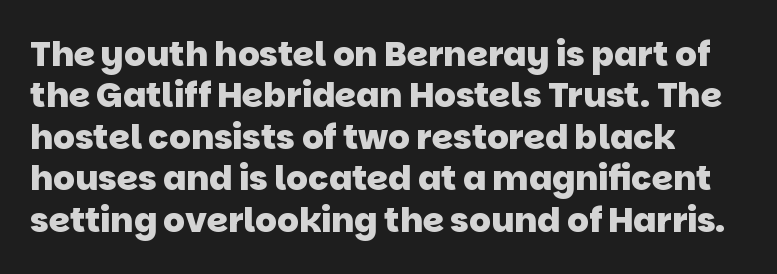
Here the designer chose a conventional face with non-uniform glyph widths. Chunky letters — that's bold for sure. The face used here is rendered with its standard letterfit. Serif or sans? Sans — the stroke terminals are bare. Check the space under the baseline: it is left empty.
